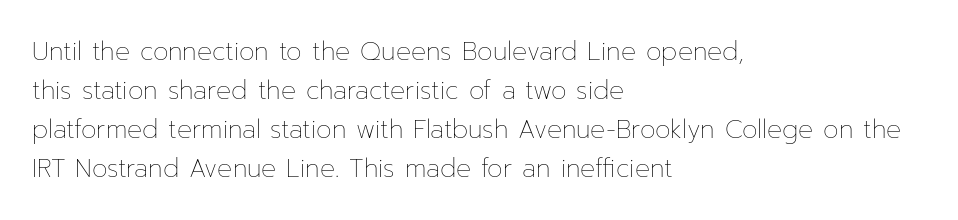
Q: Is the text bold? A: No.
Q: Is the text italic (slanted)? A: No, it is upright.
Q: Is the text underlined? A: No.
Q: How is the paragraph aligned? A: Left-aligned.
Q: Is the spacing between letters normal or unusually wide? A: Normal.
Q: Is the spacing between lines tight, normal or loose? A: Normal.
